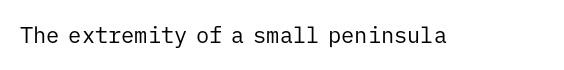
The image shows 22 px text type, upright; set normal letter spacing, not underlined.
